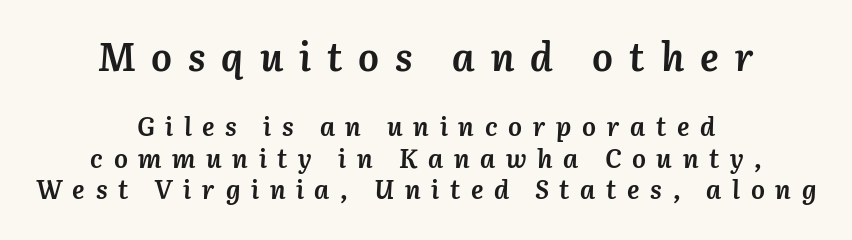
Q: Is the text bold? A: Yes.
Q: Is the text italic (slanted)? A: Yes, it leans right by about 3 degrees.
Q: Is the text underlined? A: No.
Q: How is the paragraph aligned? A: Centered.
Q: Is the spacing between letters normal or unusually wide? A: Unusually wide.
Q: Which block of text is set in a larger size, the first (top) or the second (bottom)? A: The first (top) one.
Q: Width (condensed, normal, or wide)? A: Normal.
Q: Stroke contrast? A: Medium.
Q: x-height? A: Medium.
Q: Monospaced? A: No.
